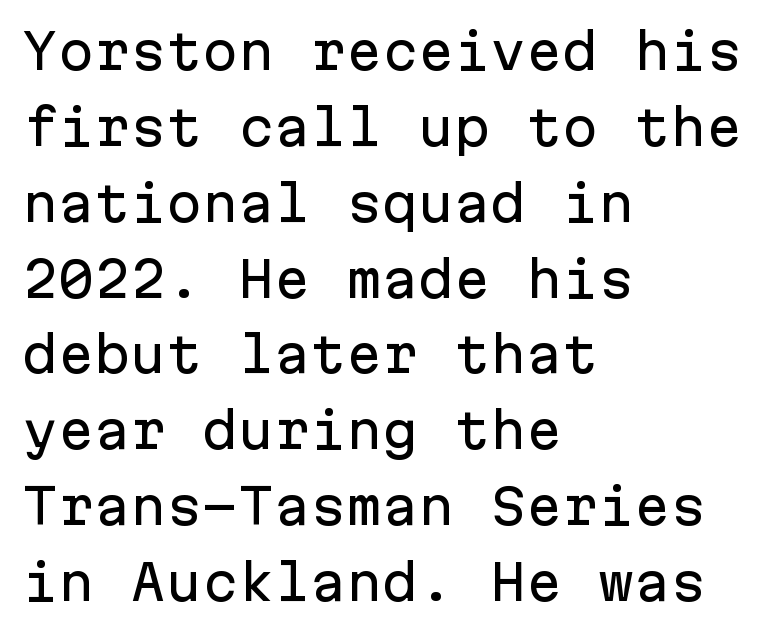
The image shows 48 px sans-serif type, upright, monospaced; set left-aligned, normal line spacing (1.58x), normal letter spacing, not underlined; low stroke contrast and a medium x-height.
